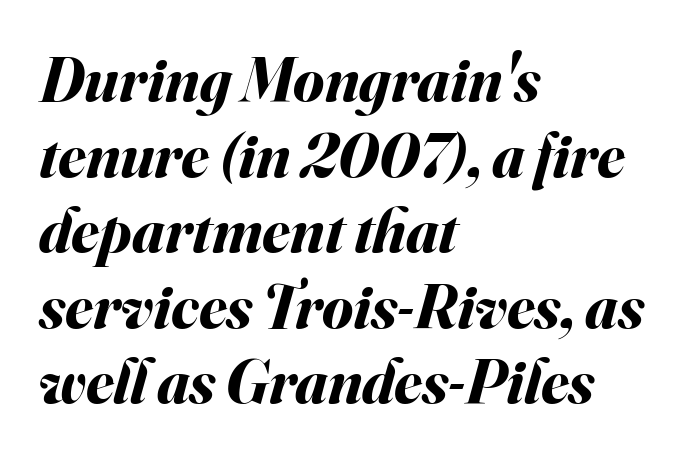
The rendering keeps characters at their native spacing. The letters advance in unequal steps, a hallmark of proportional type. A full-strength bold gives these letters their thick strokes. This sample uses an oblique cut, with every glyph tilted off the vertical. The zone under the glyphs is completely vacant.
